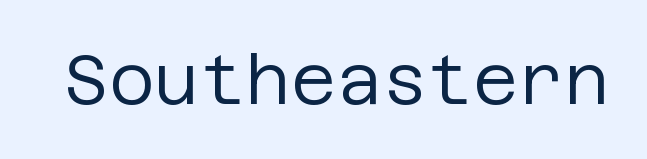
The image shows 70 px regular-weight sans-serif type, upright; set normal letter spacing, not underlined; low stroke contrast and a large x-height.
